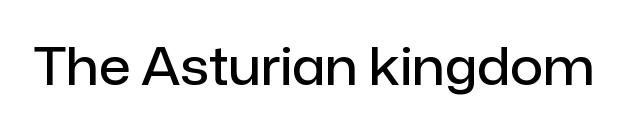
{"serif": "no", "italic": "no", "bold": "semi", "weight": "semibold", "width": "normal", "stroke_contrast": "low", "x_height": "medium", "monospaced": "no", "underline": "no", "letter_spacing": "normal", "letter_spacing_em": 0.0, "glyph_px": 51}
